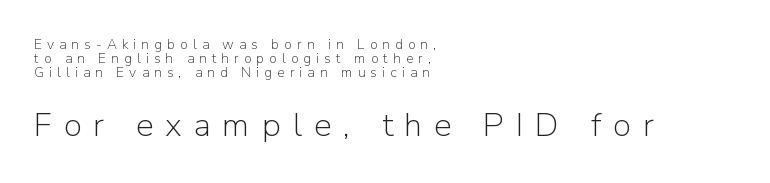
The image shows 33 px light sans-serif type, upright; set left-aligned, tight line spacing (1.0x), unusually wide letter spacing (+0.36 em), not underlined; the second (bottom) block is 2.36x larger; low stroke contrast and a medium x-height.
